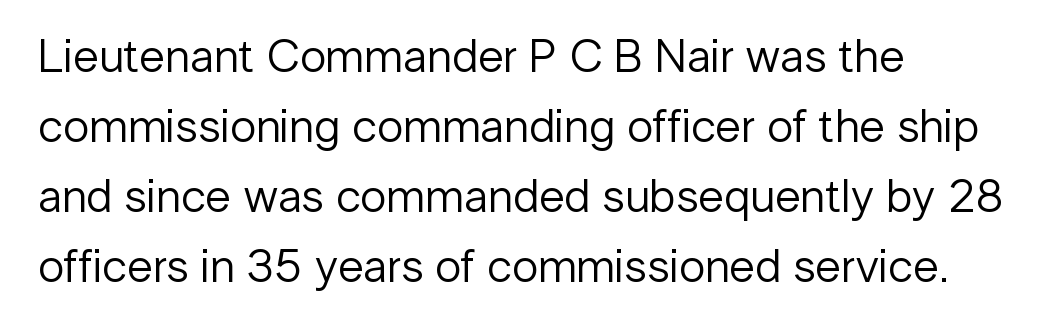
Horizontal bands of white between lines are of average thickness. The glyphs are unaccompanied by any horizontal stroke below them. Note the varied advance widths — an 'i' is clearly narrower than an 'm'. The typesetter chose a ragged-right arrangement here. Nope, not italic — everything's standing straight.
